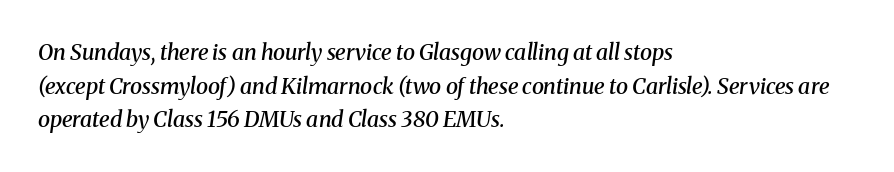
{"italic": "yes", "lean": "right", "slant_degrees": 8, "bold": "semi", "underline": "no", "align": "left", "line_spacing": "normal", "line_spacing_ratio": 1.53, "letter_spacing": "normal", "letter_spacing_em": 0.0, "glyph_px": 22}
